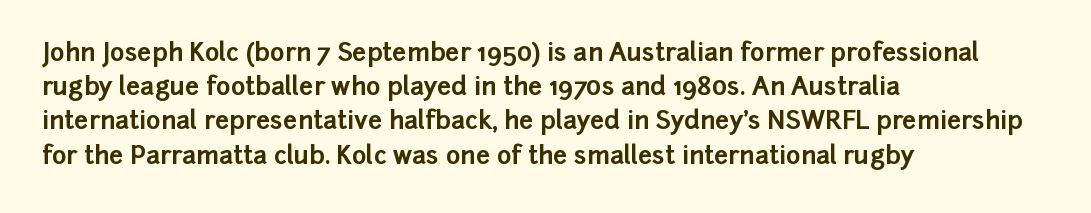
The image shows 25 px bold type, upright; set left-aligned, normal line spacing (1.37x), normal letter spacing, not underlined.
